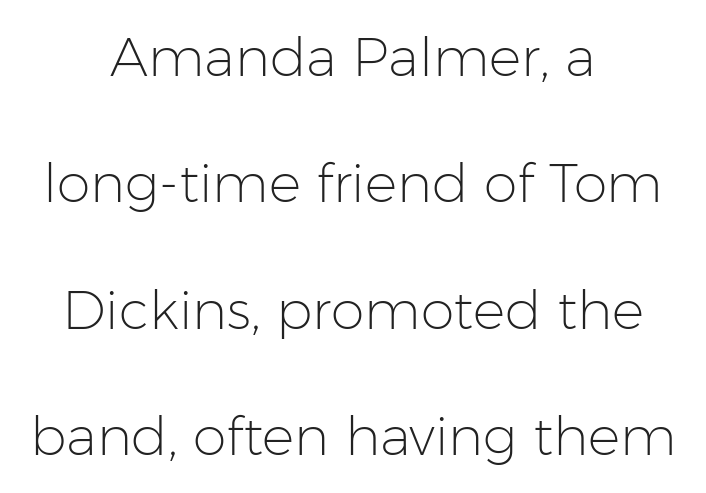
The paragraph shown floats in the horizontal middle. The vertical gap from one line to the next is large. The type family on display is of the sans-serif kind. Each stroke keeps to a modest, everyday thickness or less. You could not count columns in this text — the font is proportionally spaced.
